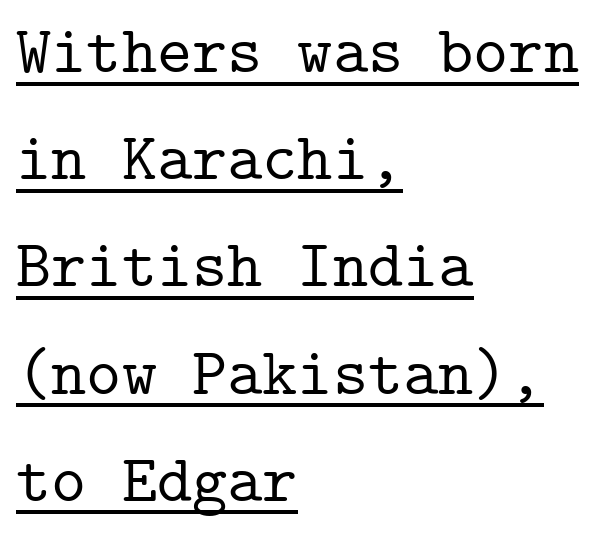
Q: Is the text italic (slanted)? A: No, it is upright.
Q: Is the typeface a serif or a sans-serif typeface? A: Serif.
Q: Is the text underlined? A: Yes.
Q: How is the paragraph aligned? A: Left-aligned.
Q: Is the spacing between letters normal or unusually wide? A: Normal.
Q: Is the spacing between lines tight, normal or loose? A: Normal.
Q: Width (condensed, normal, or wide)? A: Normal.
Q: Stroke contrast? A: Low.
Q: x-height? A: Medium.
Q: Monospaced? A: Yes.
